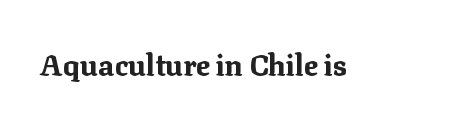
{"serif": "yes", "italic": "no", "bold": "yes", "weight": "bold", "width": "normal", "stroke_contrast": "medium", "x_height": "medium", "monospaced": "no", "underline": "no", "letter_spacing": "normal", "letter_spacing_em": 0.0, "glyph_px": 29}
